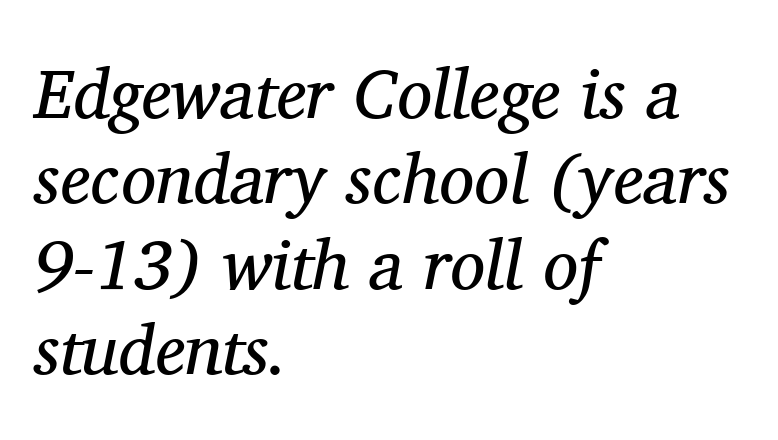
Q: Is the text bold? A: No.
Q: Is the text italic (slanted)? A: Yes, it leans right by about 11 degrees.
Q: Is the typeface a serif or a sans-serif typeface? A: Serif.
Q: Is the text underlined? A: No.
Q: How is the paragraph aligned? A: Left-aligned.
Q: Is the spacing between letters normal or unusually wide? A: Normal.
Q: Width (condensed, normal, or wide)? A: Normal.
Q: Stroke contrast? A: Medium.
Q: x-height? A: Medium.
Q: Monospaced? A: No.
